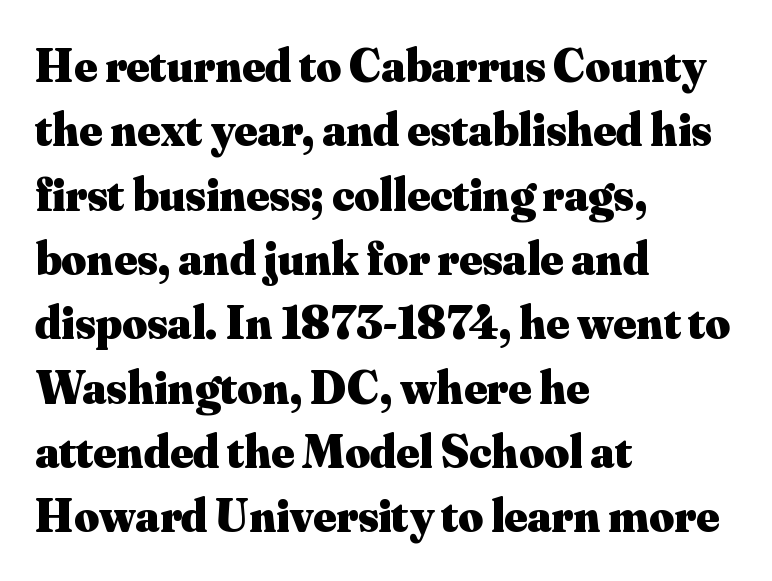
The image shows 48 px heavy serif type, upright; set left-aligned, normal line spacing (1.34x), normal letter spacing, not underlined; medium stroke contrast and a small x-height.
